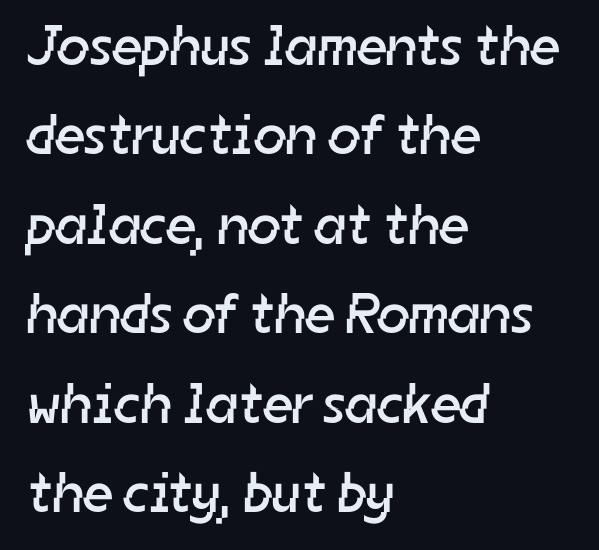
{"serif": "no", "bold": "no", "weight": "regular", "width": "normal", "stroke_contrast": "low", "x_height": "medium", "monospaced": "no", "underline": "no", "align": "left", "line_spacing": "normal", "line_spacing_ratio": 1.57, "letter_spacing": "normal", "letter_spacing_em": 0.0, "glyph_px": 57}
